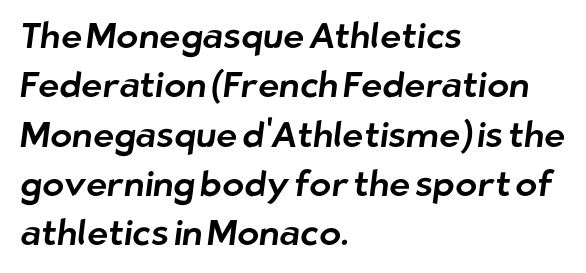
{"serif": "no", "width": "normal", "stroke_contrast": "low", "x_height": "medium", "monospaced": "no", "underline": "no", "align": "left", "line_spacing": "normal", "line_spacing_ratio": 1.37, "letter_spacing": "normal", "letter_spacing_em": 0.0, "glyph_px": 36}
